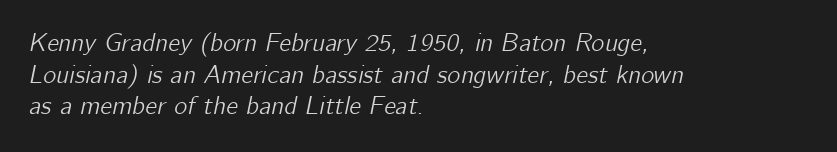
The image shows 25 px text type, italic (leaning right); set left-aligned, normal line spacing (1.27x), normal letter spacing, not underlined.
